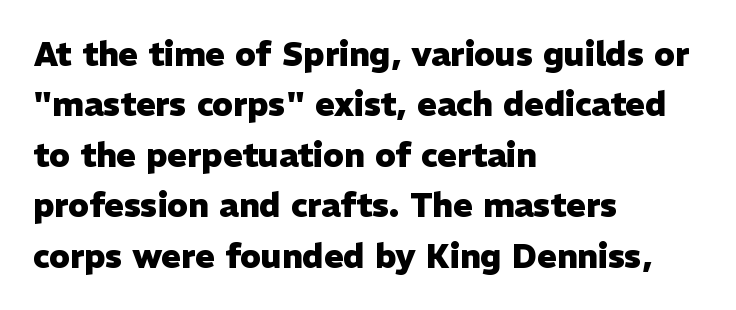
The type is set solid horizontally, with unmodified tracking. Check where the strokes stop: nothing finishes them off — pure sans. The passage shown stacks its lines at a standard gap. Descenders are the only things crossing below the line. A student would call this left alignment; a typographer would say flush left, rag right.
